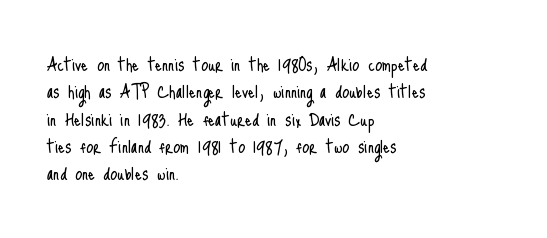
{"italic": "no", "bold": "no", "underline": "no", "align": "left", "line_spacing_ratio": 1.24, "letter_spacing": "normal", "letter_spacing_em": 0.0, "glyph_px": 22}
